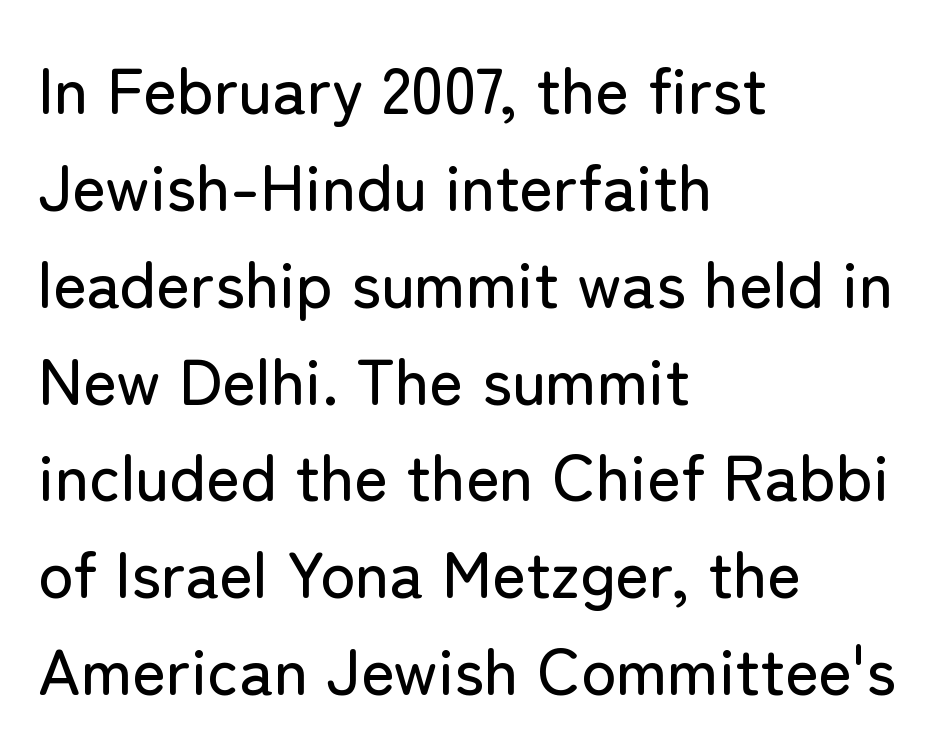
These lines sit exactly where default settings would place them. Here the designer chose a conventional face with non-uniform glyph widths. These lines are composed in type without serifs. Decoration check: the copy has no underline. Tracking here is standard; glyphs follow each other at the usual distance.
